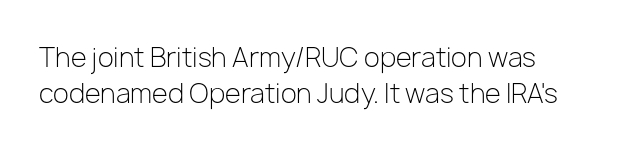
The characters are drawn with everyday or finer stroke widths. Line beginnings align vertically; line endings do not. Rule under the text: the space is simply empty. Words appear dense and cohesive because spacing is normal. Whoever set this chose a conventional vertical rhythm. Rendered with straight, roman letterforms.
